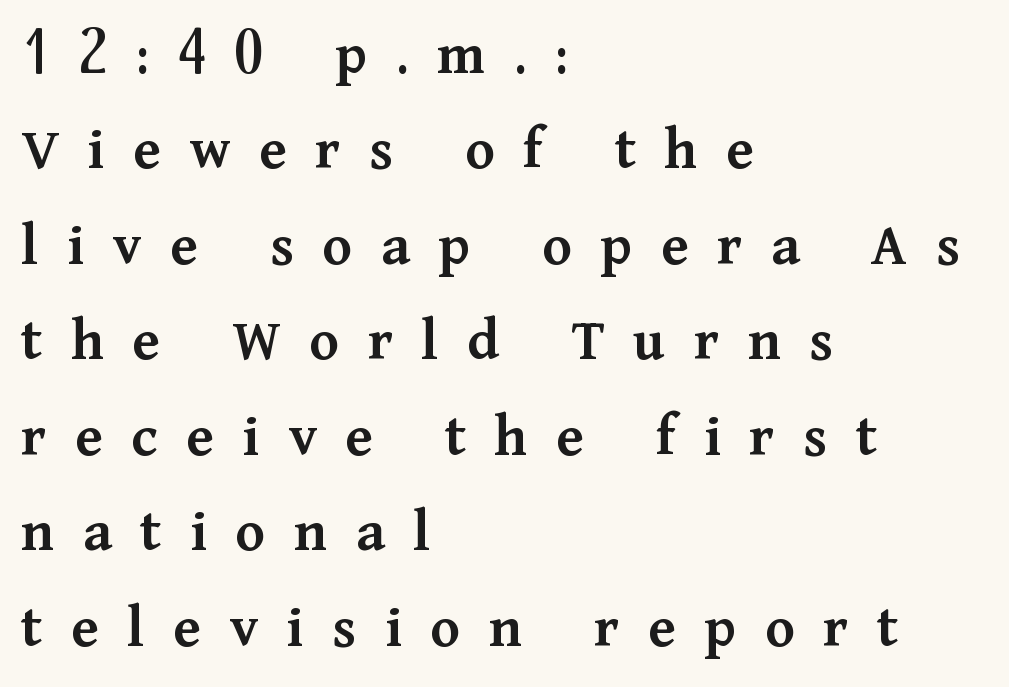
{"serif": "yes", "italic": "no", "bold": "semi", "weight": "semibold", "width": "normal", "stroke_contrast": "medium", "x_height": "medium", "monospaced": "no", "underline": "no", "align": "left", "line_spacing": "normal", "line_spacing_ratio": 1.54, "letter_spacing": "wide", "letter_spacing_em": 0.46, "glyph_px": 62}
